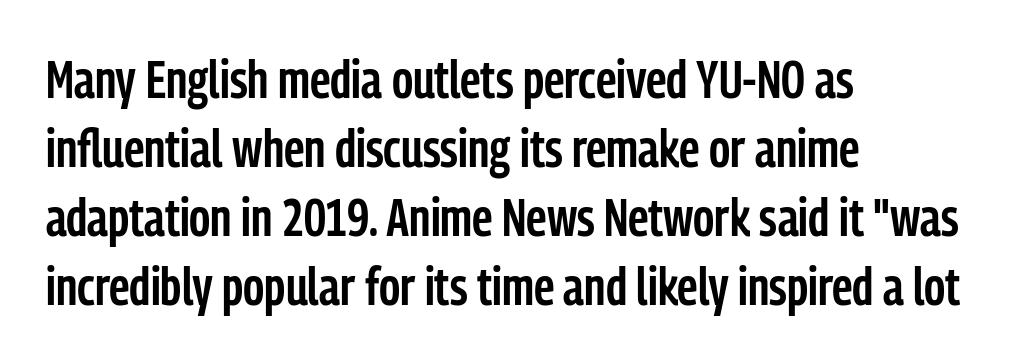
The letters advance in unequal steps, a hallmark of proportional type. A somewhat darkened texture: the type is semibold rather than bold. The axis of the letterforms is exactly vertical. Look at the bottom of the vertical strokes: they stop flat, with no serifs. Look at the tracking — it's just the regular setting, nothing added. Has an underline been added? It has not.
